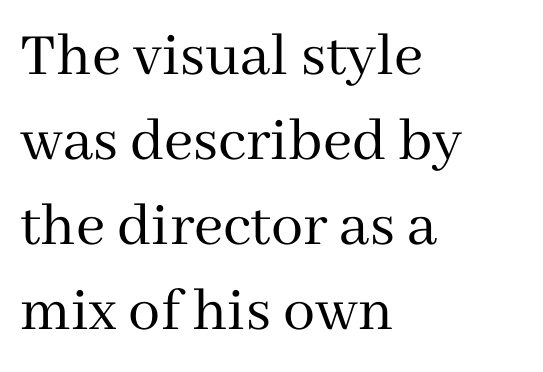
Letters have the restrained weight of plain body copy at most. In terms of letterspacing, this is plain default setting. Character widths vary here, with narrow letters taking less room than wide ones. The passage shown stacks its lines at a standard gap. The space beneath each line is pristine and unruled. This is roman type, the default non-slanted kind.
